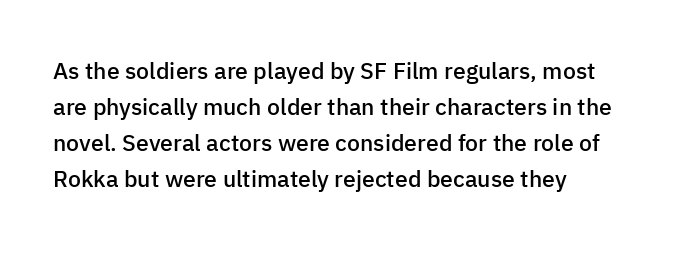
Q: Is the text bold? A: Semi-bold.
Q: Is the text italic (slanted)? A: No, it is upright.
Q: Is the text underlined? A: No.
Q: How is the paragraph aligned? A: Left-aligned.
Q: Is the spacing between letters normal or unusually wide? A: Normal.
Q: Is the spacing between lines tight, normal or loose? A: Normal.
